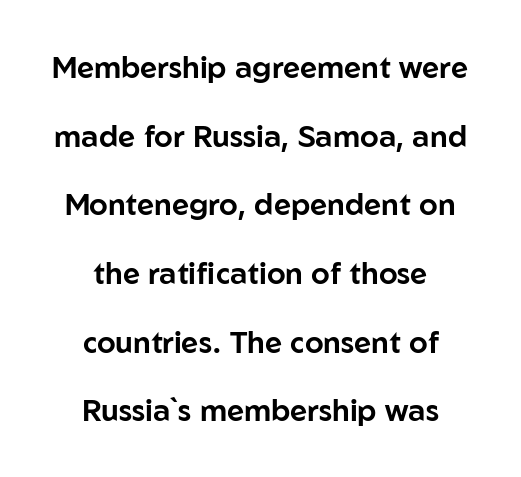
Q: Is the text italic (slanted)? A: No, it is upright.
Q: Is the typeface a serif or a sans-serif typeface? A: Sans-serif.
Q: Is the text underlined? A: No.
Q: How is the paragraph aligned? A: Centered.
Q: Is the spacing between letters normal or unusually wide? A: Normal.
Q: Is the spacing between lines tight, normal or loose? A: Loose.
Q: Width (condensed, normal, or wide)? A: Normal.
Q: Stroke contrast? A: Low.
Q: x-height? A: Medium.
Q: Monospaced? A: No.
